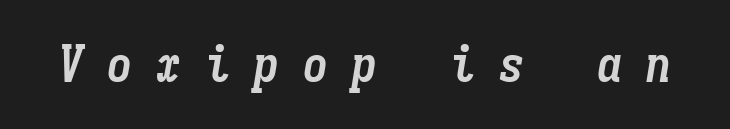
You'd pick this weight for a headline — it's a proper bold. Think of a typewriter: that constant character pitch is what you see here. Check the space under the baseline: it is left empty. Observe the lean: these are italic letterforms. You could only call the tracking loose — the letters float apart.
